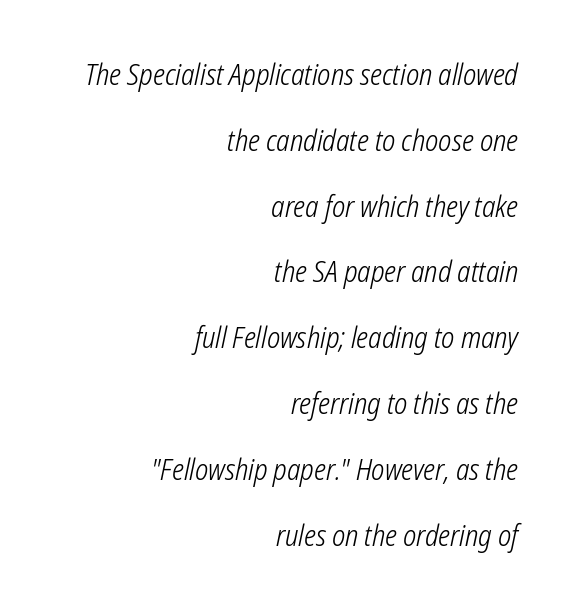
Q: Is the text bold? A: No.
Q: Is the text italic (slanted)? A: Yes, it leans right by about 12 degrees.
Q: Is the text underlined? A: No.
Q: How is the paragraph aligned? A: Right-aligned.
Q: Is the spacing between letters normal or unusually wide? A: Normal.
Q: Is the spacing between lines tight, normal or loose? A: Loose.
Q: Width (condensed, normal, or wide)? A: Condensed.
Q: Stroke contrast? A: Low.
Q: x-height? A: Medium.
Q: Monospaced? A: No.
